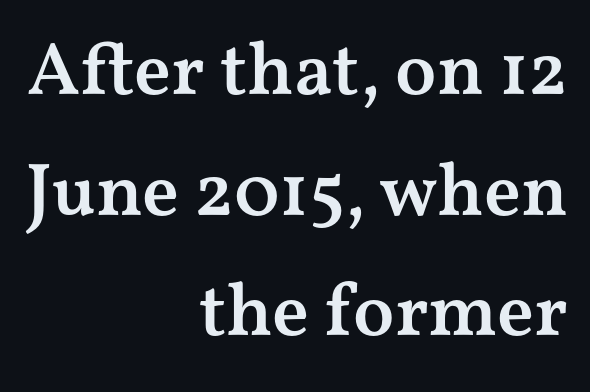
{"serif": "yes", "italic": "no", "bold": "semi", "weight": "semibold", "width": "wide", "stroke_contrast": "medium", "x_height": "medium", "monospaced": "no", "underline": "no", "align": "right", "line_spacing": "normal", "line_spacing_ratio": 1.61, "letter_spacing": "normal", "letter_spacing_em": 0.0, "glyph_px": 75}
